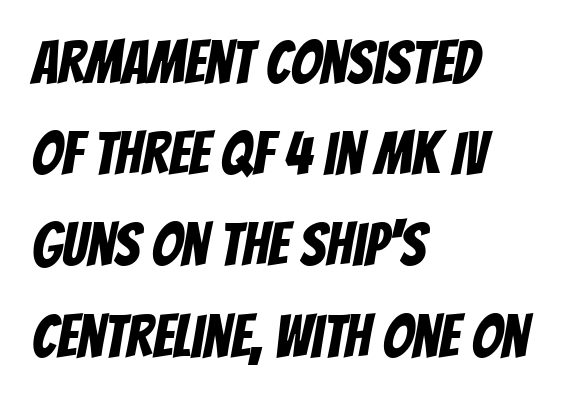
Q: Is the typeface a serif or a sans-serif typeface? A: Sans-serif.
Q: Is the text underlined? A: No.
Q: How is the paragraph aligned? A: Left-aligned.
Q: Is the spacing between letters normal or unusually wide? A: Normal.
Q: Is the spacing between lines tight, normal or loose? A: Normal.
Q: Width (condensed, normal, or wide)? A: Condensed.
Q: Stroke contrast? A: Low.
Q: x-height? A: Large.
Q: Monospaced? A: No.
